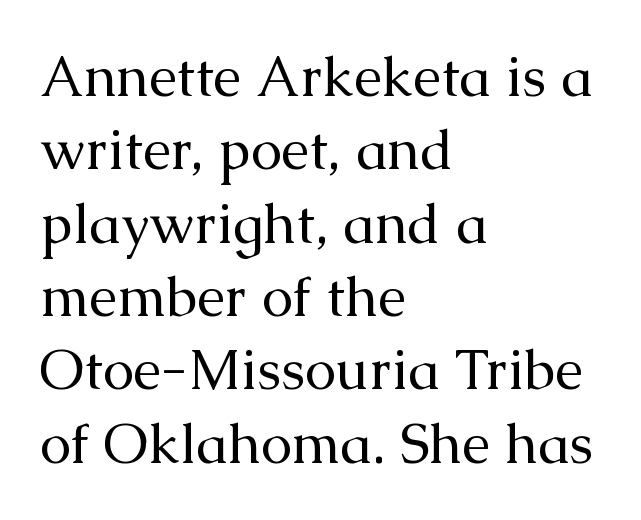
{"serif": "yes", "italic": "no", "bold": "no", "weight": "regular", "width": "normal", "stroke_contrast": "medium", "x_height": "medium", "monospaced": "no", "underline": "no", "align": "left", "line_spacing": "normal", "line_spacing_ratio": 1.31, "letter_spacing": "normal", "letter_spacing_em": 0.0, "glyph_px": 56}
